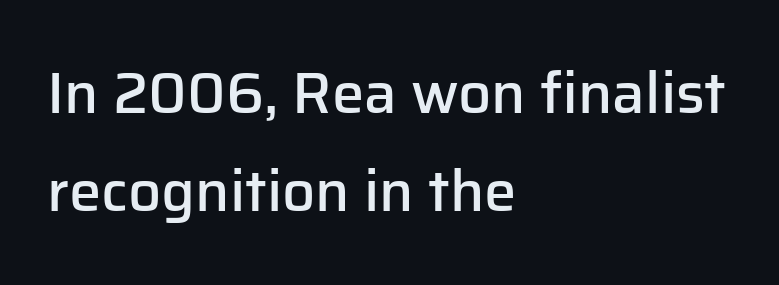
In terms of leading, this rendering sits right in the middle. A somewhat darkened texture: the type is semibold rather than bold. In terms of posture, this sample is upright. Is this a fixed-width face? No — the glyphs have proportional, varying widths. The specimen omits any rule beneath the text block's lines. This sample is left-justified, so line endings fall wherever the words run out.
